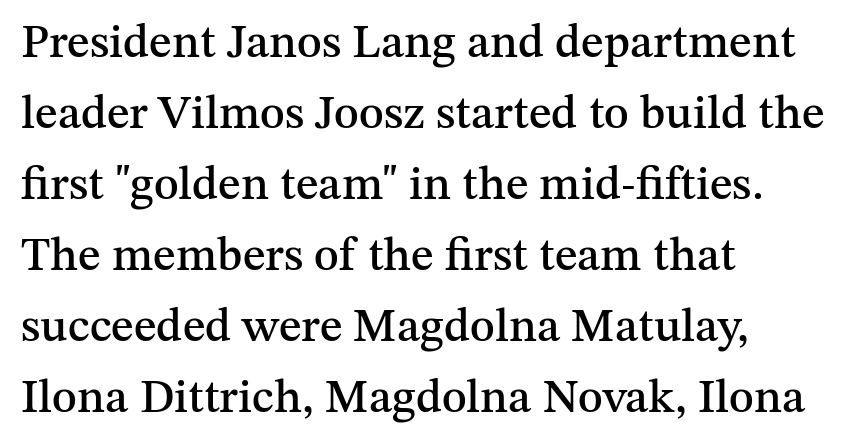
The image shows 47 px serif type, upright; set left-aligned, normal line spacing (1.51x), normal letter spacing, not underlined; medium stroke contrast and a medium x-height.
